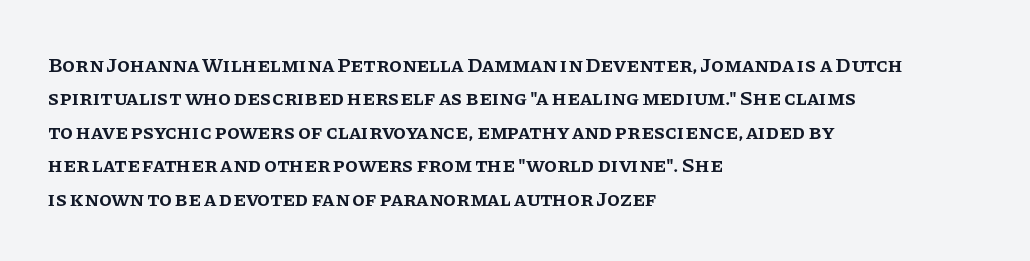
Q: Is the text bold? A: Semi-bold.
Q: Is the text italic (slanted)? A: No, it is upright.
Q: Is the text underlined? A: No.
Q: How is the paragraph aligned? A: Left-aligned.
Q: Is the spacing between letters normal or unusually wide? A: Normal.
Q: Is the spacing between lines tight, normal or loose? A: Normal.
